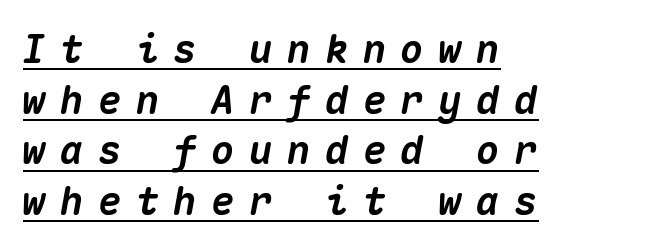
Q: Is the text bold? A: Yes.
Q: Is the text italic (slanted)? A: Yes, it leans right by about 10 degrees.
Q: Is the text underlined? A: Yes.
Q: How is the paragraph aligned? A: Left-aligned.
Q: Is the spacing between letters normal or unusually wide? A: Unusually wide.
Q: Is the spacing between lines tight, normal or loose? A: Normal.
Q: Width (condensed, normal, or wide)? A: Normal.
Q: Stroke contrast? A: Medium.
Q: x-height? A: Medium.
Q: Monospaced? A: Yes.
